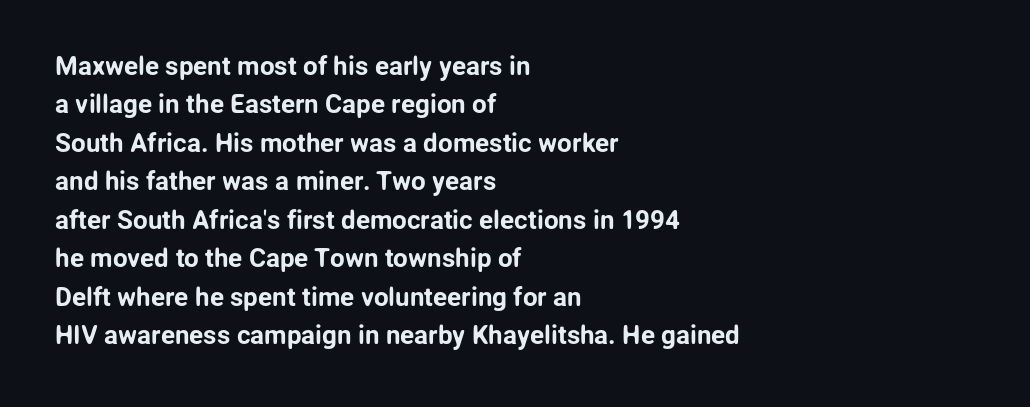
These lines keep a tight, regular rhythm from letter to letter. A student would call this left alignment; a typographer would say flush left, rag right. Descenders are the only things crossing below the line. Evenly set lines give the paragraph a standard silhouette. Ordinary non-slanted type is in use.
